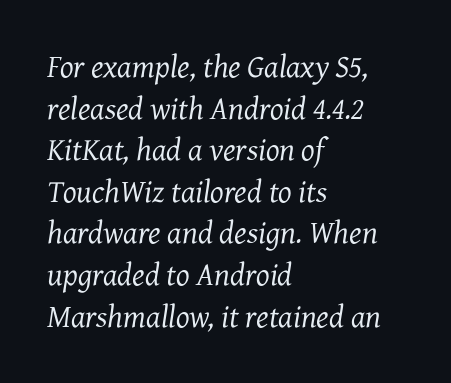
The image shows 32 px regular-weight serif type, italic (leaning right); set left-aligned, normal line spacing (1.3x), normal letter spacing, not underlined; medium stroke contrast and a medium x-height.
